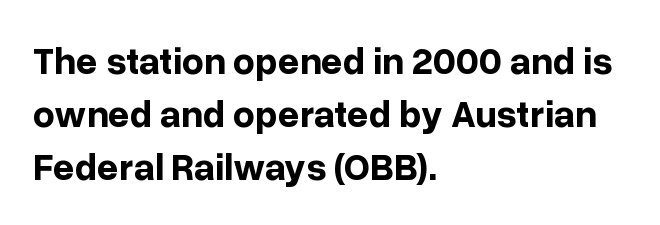
The image shows 38 px bold sans-serif type, upright; set left-aligned, normal line spacing (1.4x), normal letter spacing, not underlined; low stroke contrast and a medium x-height.
